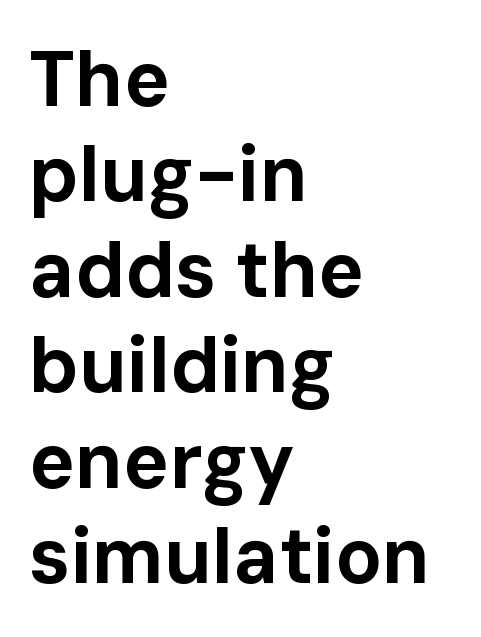
Q: Is the text bold? A: Yes.
Q: Is the text italic (slanted)? A: No, it is upright.
Q: Is the typeface a serif or a sans-serif typeface? A: Sans-serif.
Q: Is the text underlined? A: No.
Q: How is the paragraph aligned? A: Left-aligned.
Q: Is the spacing between letters normal or unusually wide? A: Normal.
Q: Width (condensed, normal, or wide)? A: Normal.
Q: Stroke contrast? A: Low.
Q: x-height? A: Medium.
Q: Monospaced? A: No.
